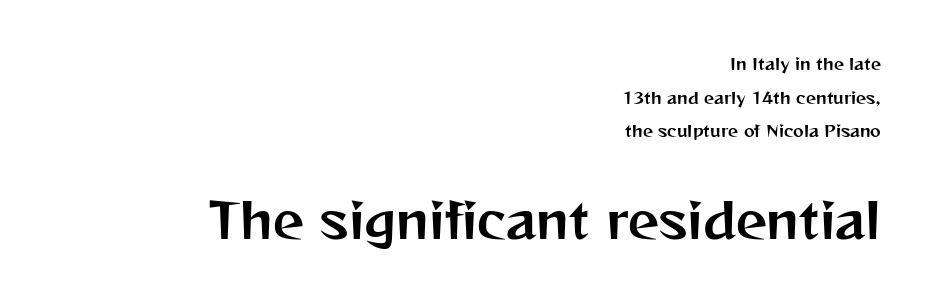
The image shows 49 px sans-serif type, upright; set right-aligned, loose line spacing (2.1x), normal letter spacing, not underlined; the second (bottom) block is 3.06x larger; medium stroke contrast and a medium x-height.
